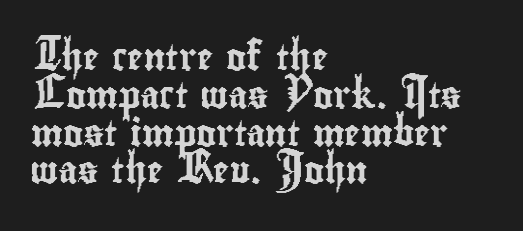
The image shows 27 px text type, upright; set left-aligned, normal line spacing (1.4x), normal letter spacing, not underlined.
